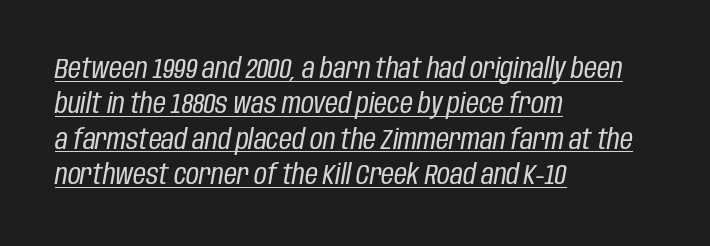
A student would call this left alignment; a typographer would say flush left, rag right. Line spacing here is normal. There is no visible air inserted between adjacent glyphs. Counters stay open thanks to moderate or lighter strokes. The font's italic variant was chosen for this text.
